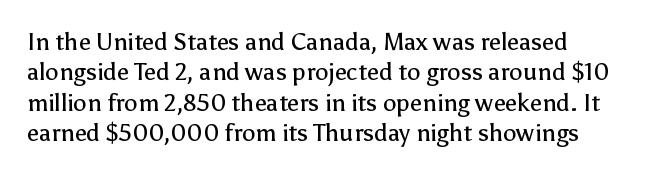
{"italic": "no", "bold": "no", "underline": "no", "line_spacing": "normal", "line_spacing_ratio": 1.27, "letter_spacing": "normal", "letter_spacing_em": 0.0, "glyph_px": 24}
